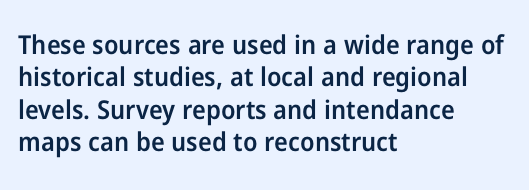
The image shows 26 px text type, upright; set left-aligned, normal line spacing (1.25x), normal letter spacing, not underlined.
